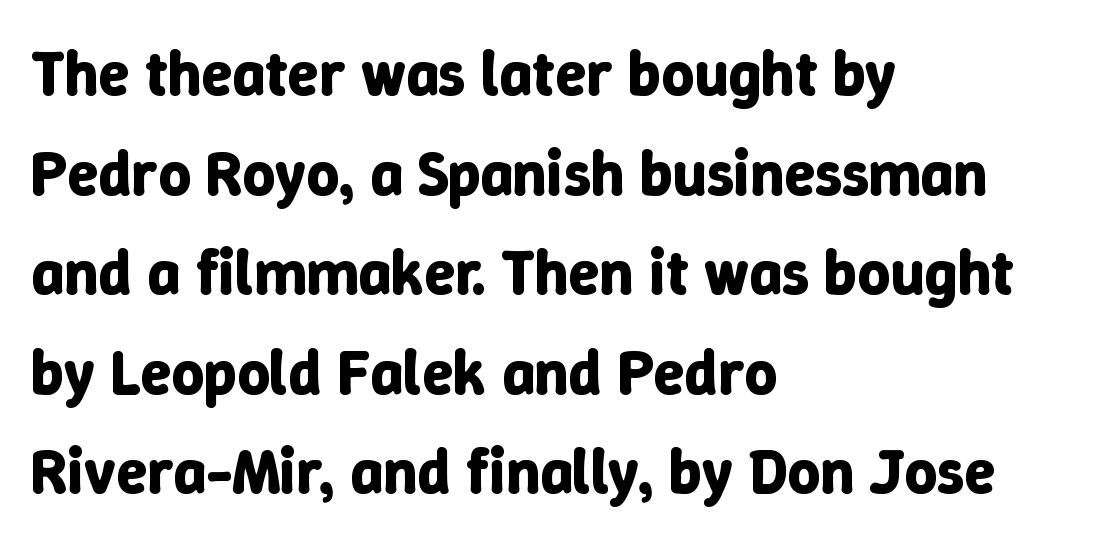
{"italic": "no", "bold": "yes", "weight": "bold", "width": "normal", "stroke_contrast": "low", "x_height": "medium", "monospaced": "no", "underline": "no", "align": "left", "line_spacing": "normal", "line_spacing_ratio": 1.58, "letter_spacing": "normal", "letter_spacing_em": 0.0, "glyph_px": 63}
